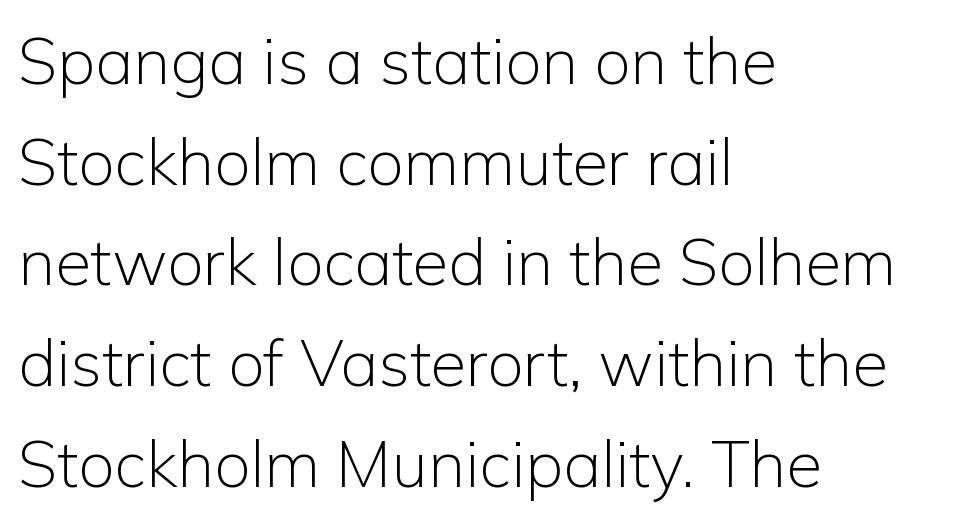
Check under the words: just untouched page. Reading down the block, your eye returns to a fixed left position each line. This sample has the flowing, uneven cadence of proportional lettering. The axis of the letterforms is exactly vertical. A typesetter would call this zero additional tracking.
